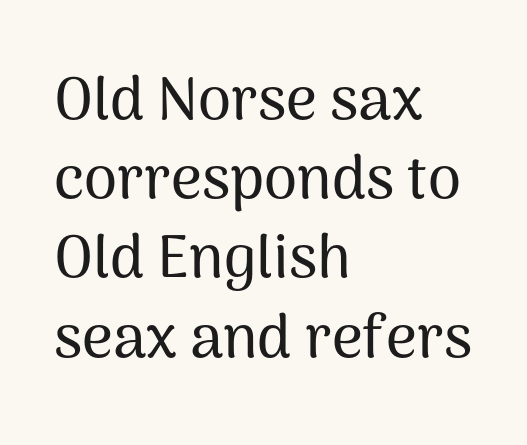
{"serif": "no", "italic": "no", "width": "normal", "stroke_contrast": "medium", "x_height": "medium", "monospaced": "no", "underline": "no", "align": "left", "line_spacing": "normal", "line_spacing_ratio": 1.32, "letter_spacing": "normal", "letter_spacing_em": 0.0, "glyph_px": 60}
